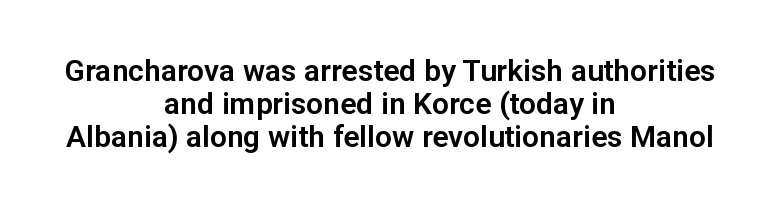
Q: Is the text italic (slanted)? A: No, it is upright.
Q: Is the typeface a serif or a sans-serif typeface? A: Sans-serif.
Q: Is the text underlined? A: No.
Q: How is the paragraph aligned? A: Centered.
Q: Is the spacing between letters normal or unusually wide? A: Normal.
Q: Is the spacing between lines tight, normal or loose? A: Tight.
Q: Width (condensed, normal, or wide)? A: Normal.
Q: Stroke contrast? A: Low.
Q: x-height? A: Medium.
Q: Monospaced? A: No.
